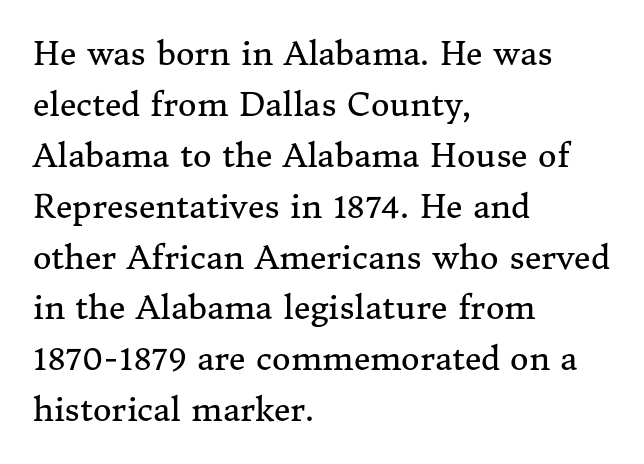
Honestly, the letter spacing is just normal — you wouldn't notice it. Does the copy run flush right? No — it runs flush left. These lines are rendered in a variable-pitch font. Regarding serifs, this sample has them.
